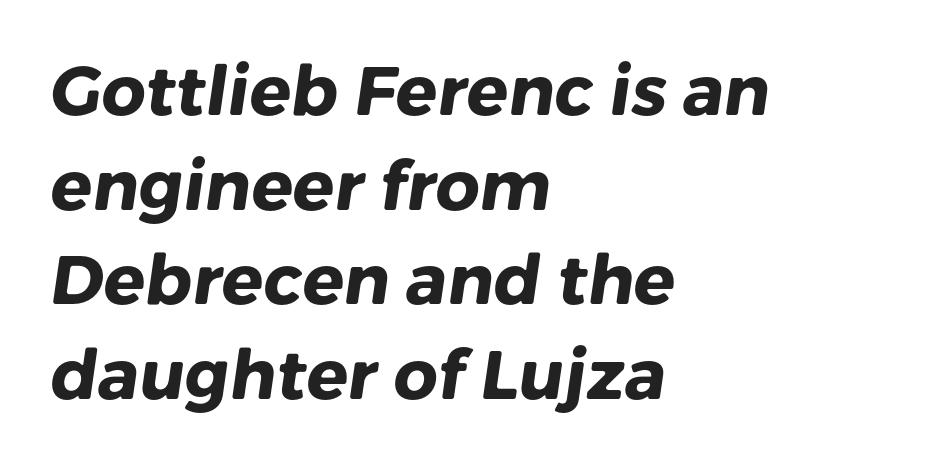
{"serif": "no", "bold": "yes", "weight": "heavy", "width": "normal", "stroke_contrast": "low", "x_height": "medium", "monospaced": "no", "underline": "no", "align": "left", "line_spacing": "normal", "line_spacing_ratio": 1.37, "letter_spacing": "normal", "letter_spacing_em": 0.0, "glyph_px": 69}
